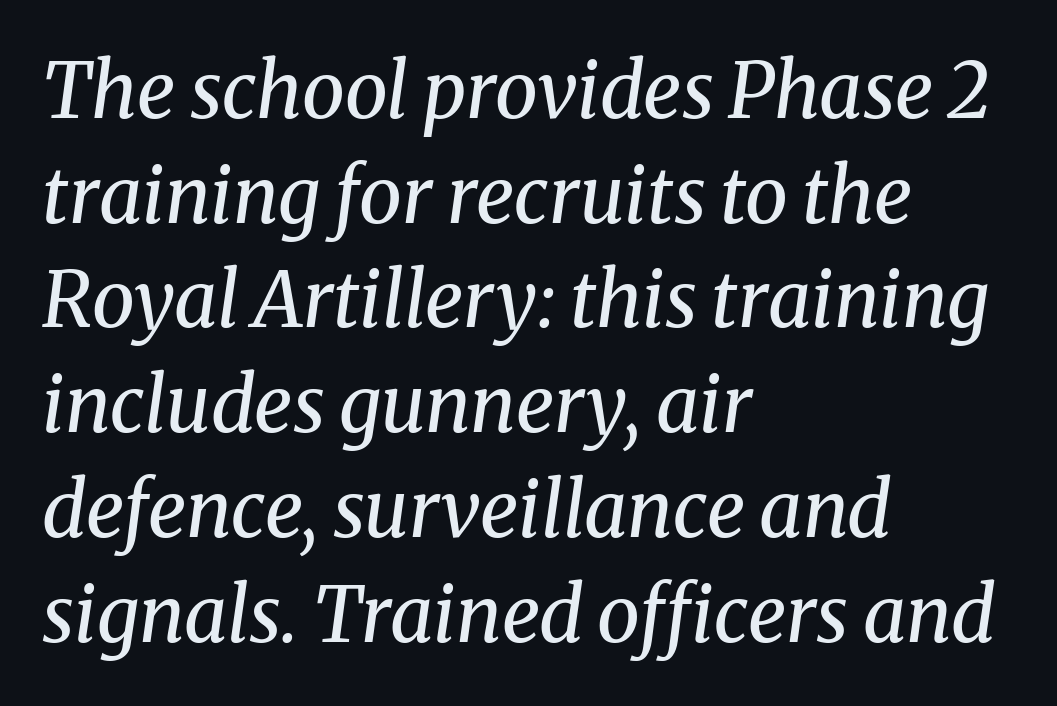
Q: Is the text bold? A: No.
Q: Is the text italic (slanted)? A: Yes, it leans right by about 8 degrees.
Q: Is the typeface a serif or a sans-serif typeface? A: Serif.
Q: Is the text underlined? A: No.
Q: How is the paragraph aligned? A: Left-aligned.
Q: Is the spacing between letters normal or unusually wide? A: Normal.
Q: Is the spacing between lines tight, normal or loose? A: Normal.
Q: Width (condensed, normal, or wide)? A: Normal.
Q: Stroke contrast? A: Medium.
Q: x-height? A: Medium.
Q: Monospaced? A: No.
